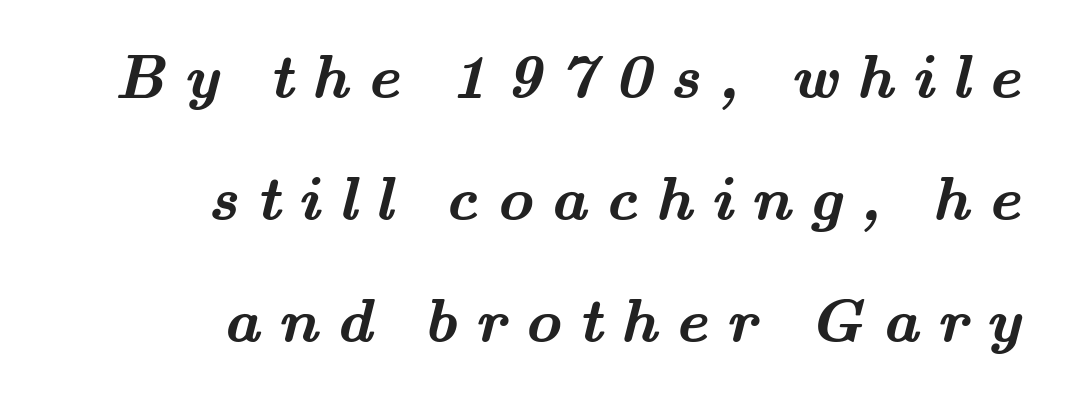
{"serif": "yes", "bold": "yes", "weight": "semibold", "width": "wide", "stroke_contrast": "medium", "x_height": "small", "monospaced": "no", "underline": "no", "align": "right", "line_spacing": "loose", "line_spacing_ratio": 1.97, "letter_spacing": "wide", "letter_spacing_em": 0.29, "glyph_px": 62}
